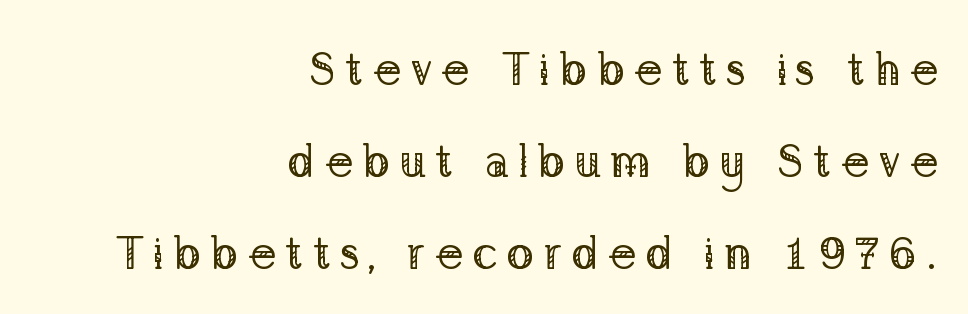
Q: Is the text bold? A: No.
Q: Is the text italic (slanted)? A: No, it is upright.
Q: Is the typeface a serif or a sans-serif typeface? A: Serif.
Q: Is the text underlined? A: No.
Q: How is the paragraph aligned? A: Right-aligned.
Q: Is the spacing between lines tight, normal or loose? A: Loose.
Q: Width (condensed, normal, or wide)? A: Normal.
Q: Stroke contrast? A: Low.
Q: x-height? A: Medium.
Q: Monospaced? A: No.
